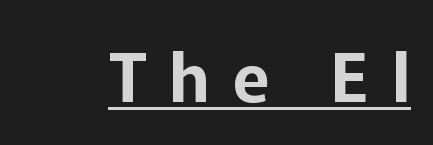
{"serif": "no", "italic": "no", "width": "normal", "stroke_contrast": "low", "x_height": "medium", "monospaced": "no", "underline": "yes", "letter_spacing": "wide", "letter_spacing_em": 0.34, "glyph_px": 68}
